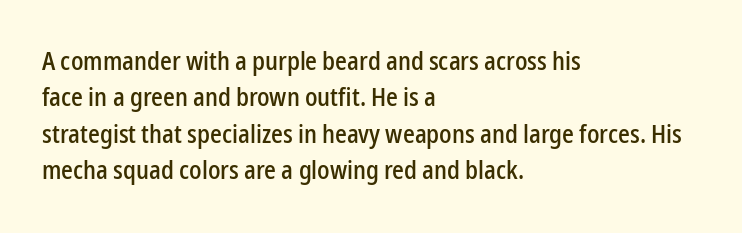
The image shows 26 px text type, upright; set left-aligned, normal line spacing (1.4x), normal letter spacing, not underlined.
